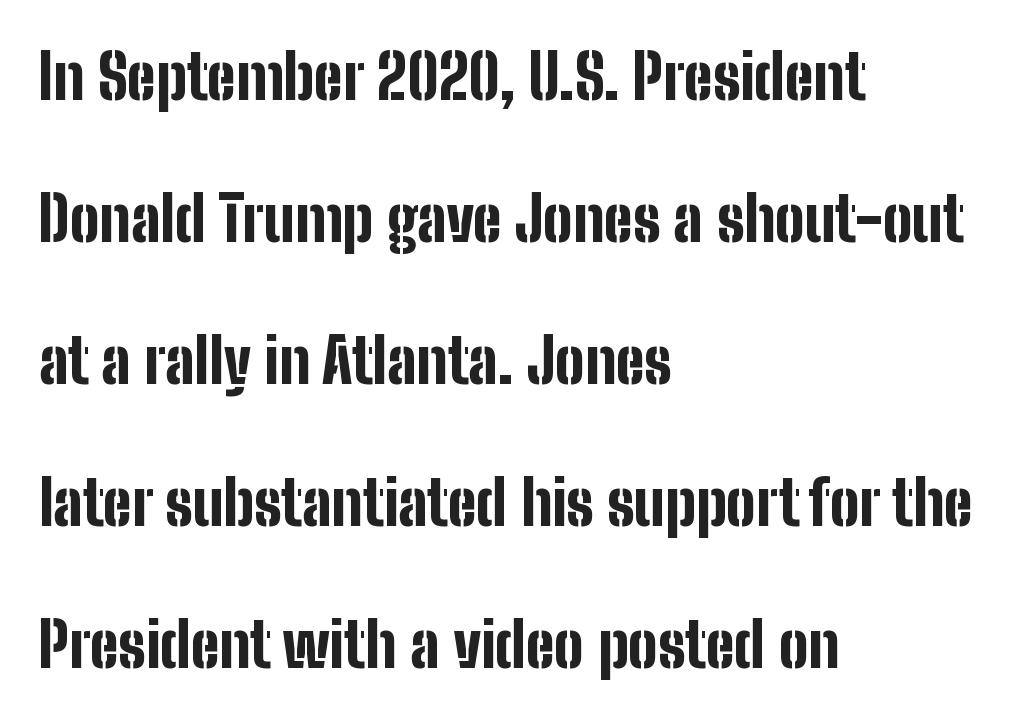
{"serif": "no", "italic": "no", "bold": "yes", "weight": "bold", "width": "condensed", "stroke_contrast": "low", "x_height": "medium", "monospaced": "no", "underline": "no", "align": "left", "line_spacing": "loose", "line_spacing_ratio": 2.29, "letter_spacing": "normal", "letter_spacing_em": 0.0, "glyph_px": 62}
